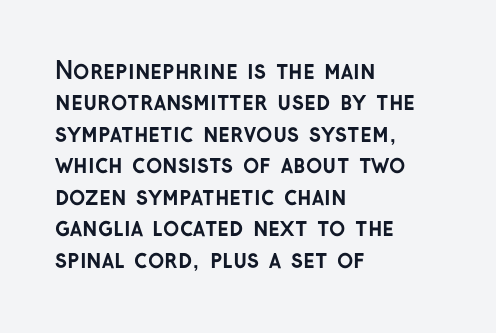
{"italic": "no", "bold": "yes", "underline": "no", "align": "left", "line_spacing": "normal", "line_spacing_ratio": 1.31, "letter_spacing": "normal", "letter_spacing_em": 0.0, "glyph_px": 24}
